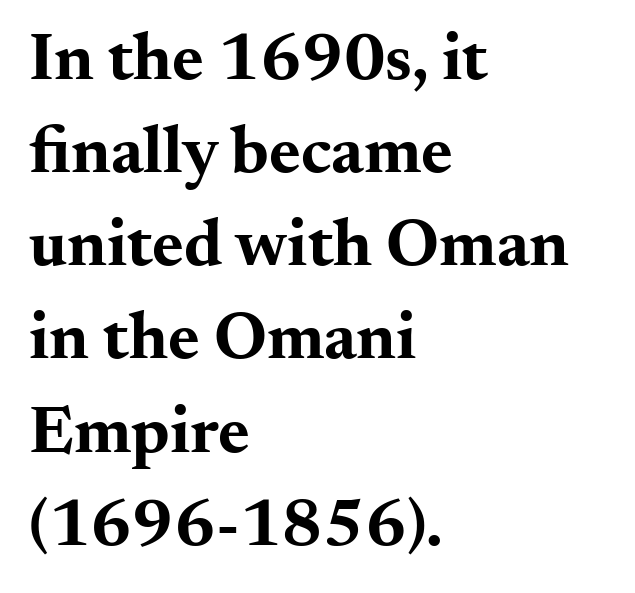
Q: Is the text bold? A: Yes.
Q: Is the text italic (slanted)? A: No, it is upright.
Q: Is the typeface a serif or a sans-serif typeface? A: Serif.
Q: Is the text underlined? A: No.
Q: How is the paragraph aligned? A: Left-aligned.
Q: Is the spacing between letters normal or unusually wide? A: Normal.
Q: Is the spacing between lines tight, normal or loose? A: Normal.
Q: Width (condensed, normal, or wide)? A: Wide.
Q: Stroke contrast? A: Medium.
Q: x-height? A: Small.
Q: Monospaced? A: No.
